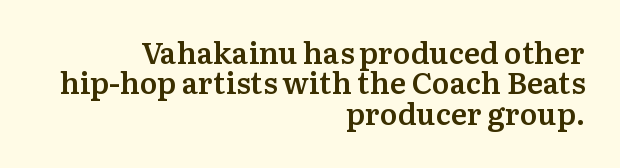
{"serif": "yes", "italic": "no", "bold": "semi", "weight": "semibold", "width": "normal", "stroke_contrast": "medium", "x_height": "medium", "monospaced": "no", "underline": "no", "align": "right", "line_spacing": "tight", "line_spacing_ratio": 1.01, "letter_spacing": "normal", "letter_spacing_em": 0.0, "glyph_px": 30}
